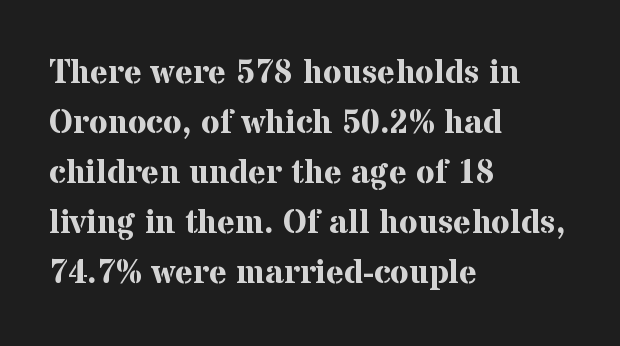
The image shows 34 px bold serif type, upright; set left-aligned, normal line spacing (1.47x), normal letter spacing, not underlined; medium stroke contrast and a medium x-height.
